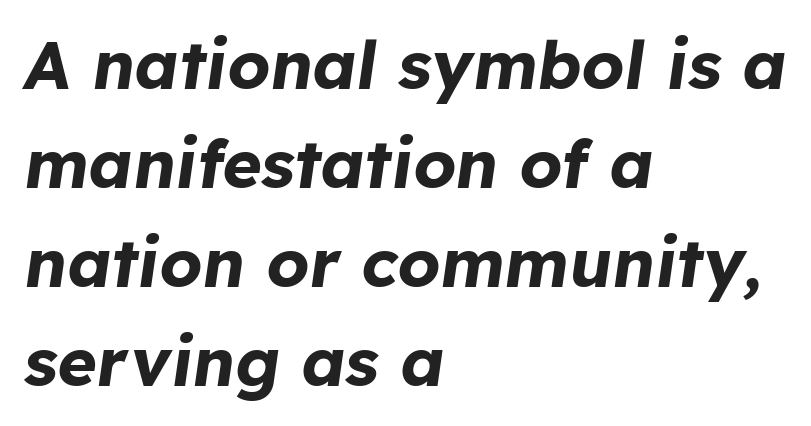
The image shows 67 px bold type, italic (leaning right); set left-aligned, normal line spacing (1.48x), normal letter spacing, not underlined; low stroke contrast and a medium x-height.
